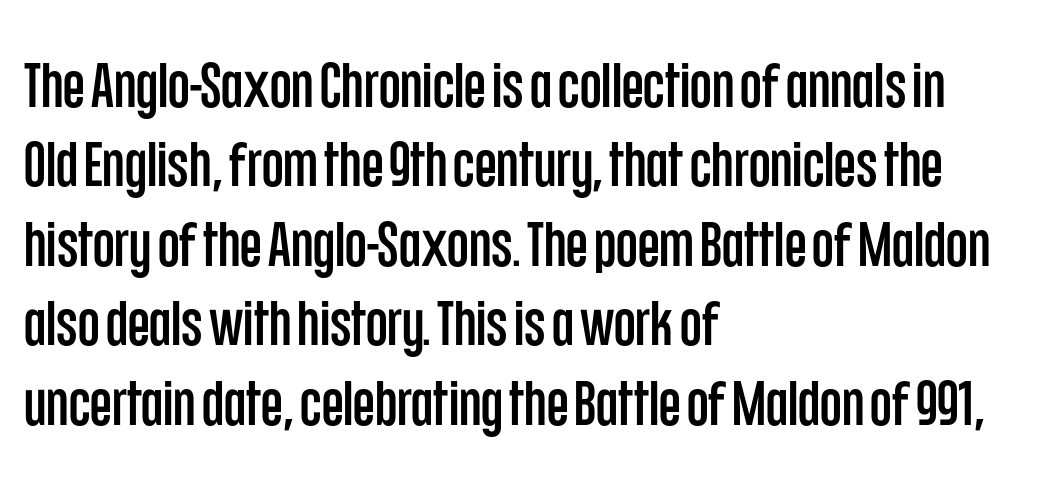
Think of a printed novel: that variable character pitch is what you see here. Serifs: no, the terminals of the letterforms are clean. The letters stand upright; this is a roman face. The passage shown is not underscored anywhere.
